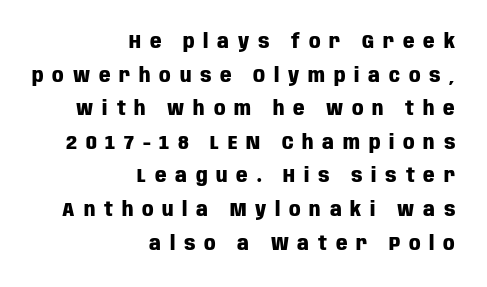
Q: Is the text bold? A: Yes.
Q: Is the text italic (slanted)? A: No, it is upright.
Q: Is the text underlined? A: No.
Q: How is the paragraph aligned? A: Right-aligned.
Q: Is the spacing between letters normal or unusually wide? A: Unusually wide.
Q: Is the spacing between lines tight, normal or loose? A: Normal.
